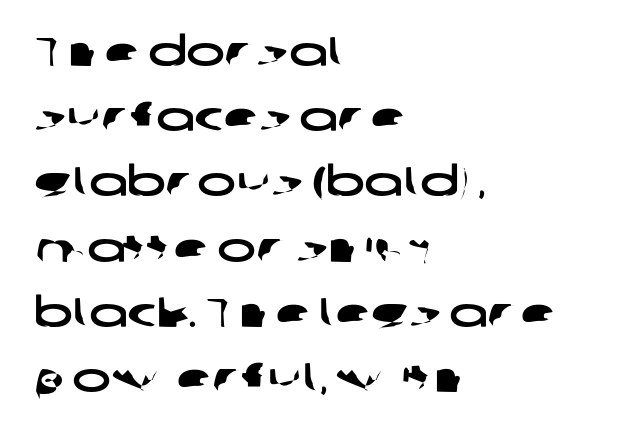
{"serif": "no", "width": "wide", "stroke_contrast": "low", "x_height": "medium", "monospaced": "no", "underline": "no", "align": "left", "line_spacing": "normal", "line_spacing_ratio": 1.59, "letter_spacing": "normal", "letter_spacing_em": 0.0, "glyph_px": 41}
